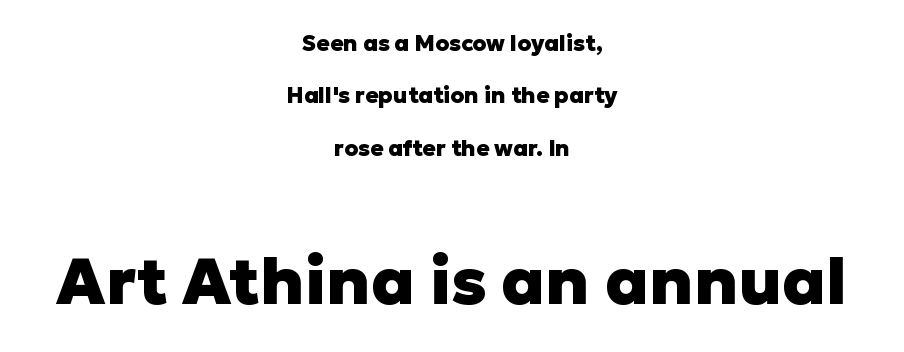
Every stem runs plumb, perpendicular to the baseline. You could not count columns in this text — the font is proportionally spaced. Honestly, the letter spacing is just normal — you wouldn't notice it. The glyphs have the mass of a bold cut. Each row of text sits above clean, open space.
